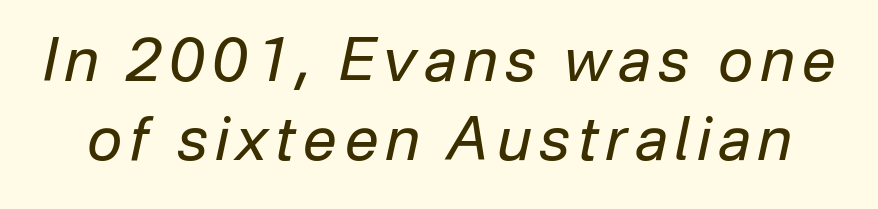
{"italic": "yes", "lean": "right", "slant_degrees": 12, "bold": "no", "weight": "regular", "width": "normal", "stroke_contrast": "low", "x_height": "medium", "monospaced": "no", "underline": "no", "line_spacing": "normal", "line_spacing_ratio": 1.32, "glyph_px": 60}
